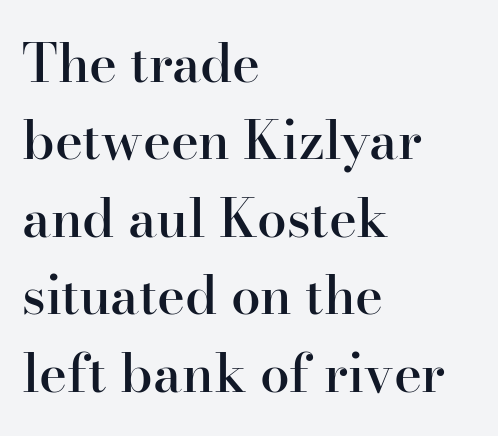
Q: Is the text bold? A: Semi-bold.
Q: Is the text italic (slanted)? A: No, it is upright.
Q: Is the typeface a serif or a sans-serif typeface? A: Serif.
Q: Is the text underlined? A: No.
Q: How is the paragraph aligned? A: Left-aligned.
Q: Is the spacing between letters normal or unusually wide? A: Normal.
Q: Is the spacing between lines tight, normal or loose? A: Normal.
Q: Width (condensed, normal, or wide)? A: Normal.
Q: Stroke contrast? A: High.
Q: x-height? A: Small.
Q: Monospaced? A: No.
